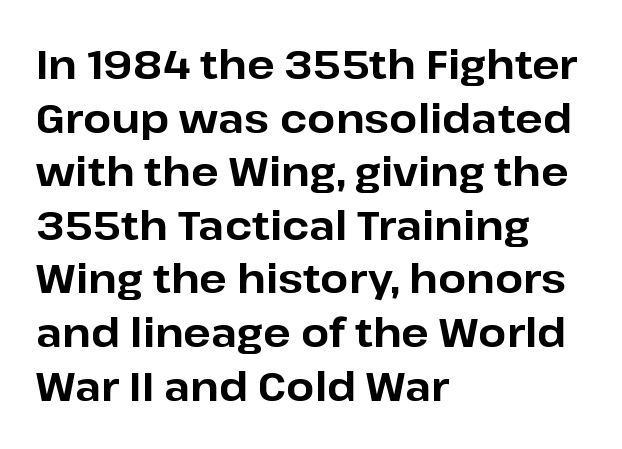
{"serif": "no", "italic": "no", "bold": "yes", "weight": "bold", "width": "normal", "stroke_contrast": "low", "x_height": "medium", "monospaced": "no", "underline": "no", "align": "left", "line_spacing": "normal", "line_spacing_ratio": 1.34, "letter_spacing": "normal", "letter_spacing_em": 0.0, "glyph_px": 40}
